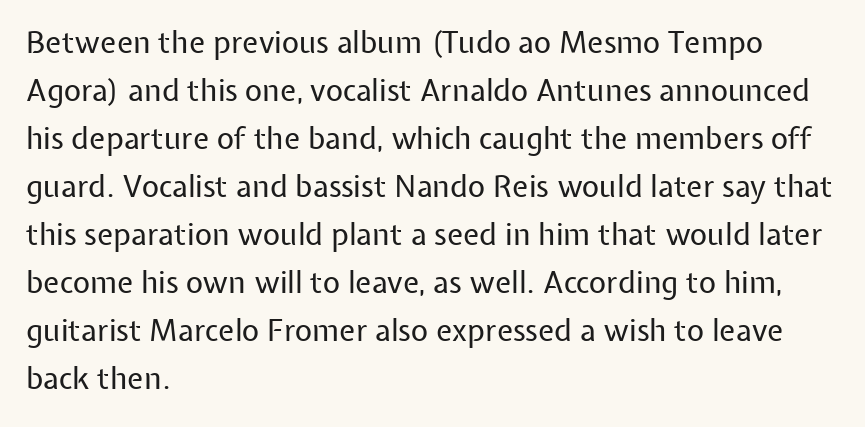
{"serif": "no", "italic": "no", "bold": "no", "weight": "regular", "width": "normal", "stroke_contrast": "low", "x_height": "medium", "monospaced": "no", "underline": "no", "align": "left", "line_spacing": "normal", "line_spacing_ratio": 1.6, "letter_spacing": "normal", "letter_spacing_em": 0.0, "glyph_px": 30}
